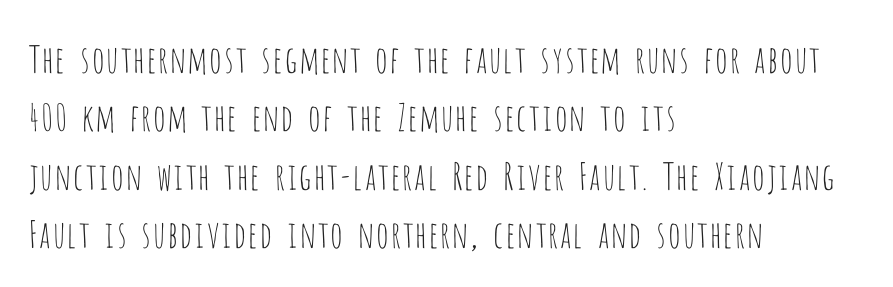
Q: Is the text bold? A: No.
Q: Is the text italic (slanted)? A: No, it is upright.
Q: Is the typeface a serif or a sans-serif typeface? A: Sans-serif.
Q: Is the text underlined? A: No.
Q: How is the paragraph aligned? A: Left-aligned.
Q: Is the spacing between letters normal or unusually wide? A: Normal.
Q: Is the spacing between lines tight, normal or loose? A: Normal.
Q: Width (condensed, normal, or wide)? A: Condensed.
Q: Stroke contrast? A: Low.
Q: x-height? A: Large.
Q: Monospaced? A: No.
